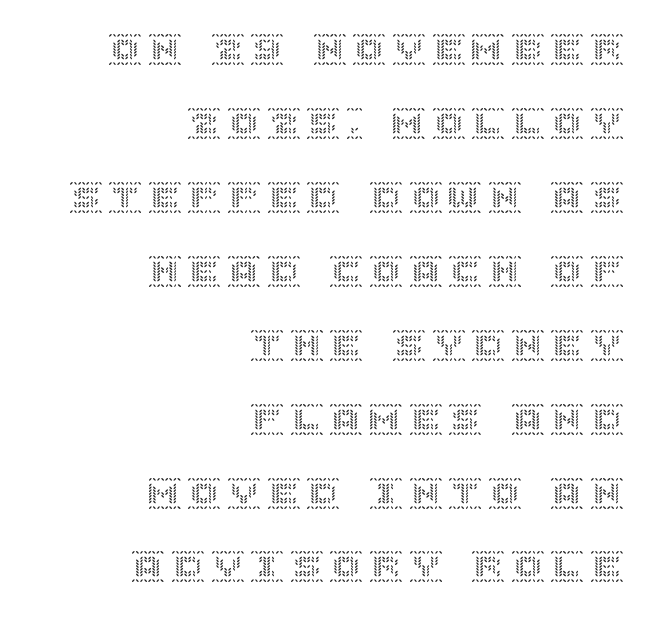
Q: Is the text italic (slanted)? A: No, it is upright.
Q: Is the text underlined? A: No.
Q: How is the paragraph aligned? A: Right-aligned.
Q: Is the spacing between letters normal or unusually wide? A: Unusually wide.
Q: Is the spacing between lines tight, normal or loose? A: Loose.
Q: Width (condensed, normal, or wide)? A: Normal.
Q: x-height? A: Large.
